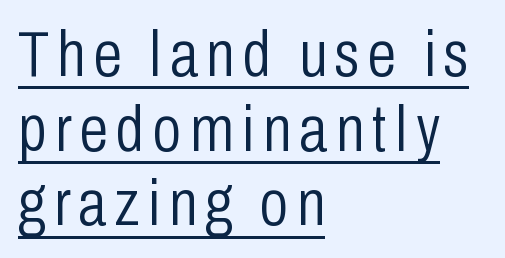
{"serif": "no", "italic": "no", "bold": "no", "weight": "light", "width": "condensed", "stroke_contrast": "low", "x_height": "medium", "monospaced": "no", "underline": "yes", "align": "left", "line_spacing": "tight", "line_spacing_ratio": 1.15, "glyph_px": 65}
